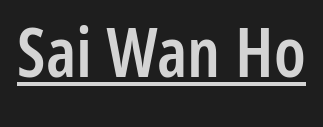
Q: Is the text bold? A: Semi-bold.
Q: Is the text italic (slanted)? A: No, it is upright.
Q: Is the typeface a serif or a sans-serif typeface? A: Sans-serif.
Q: Is the text underlined? A: Yes.
Q: Is the spacing between letters normal or unusually wide? A: Normal.
Q: Width (condensed, normal, or wide)? A: Condensed.
Q: Stroke contrast? A: Low.
Q: x-height? A: Medium.
Q: Monospaced? A: No.
